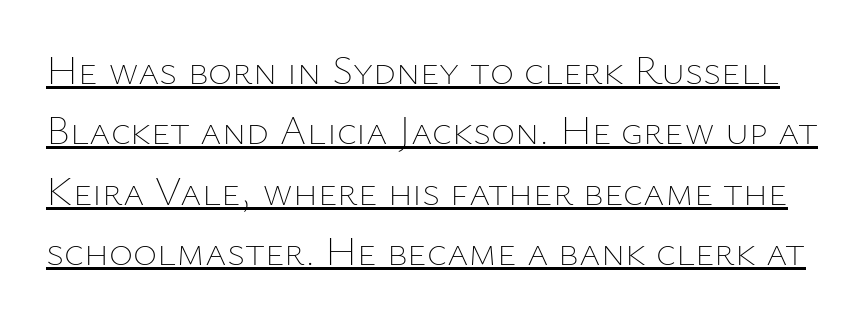
The image shows 41 px thin type, upright; set normal line spacing (1.47x), normal letter spacing, underlined; low stroke contrast and a medium x-height.
